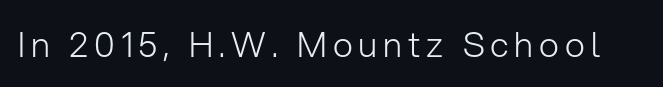
Q: Is the text bold? A: No.
Q: Is the text italic (slanted)? A: No, it is upright.
Q: Is the typeface a serif or a sans-serif typeface? A: Sans-serif.
Q: Is the text underlined? A: No.
Q: Width (condensed, normal, or wide)? A: Normal.
Q: Stroke contrast? A: Low.
Q: x-height? A: Medium.
Q: Monospaced? A: No.
